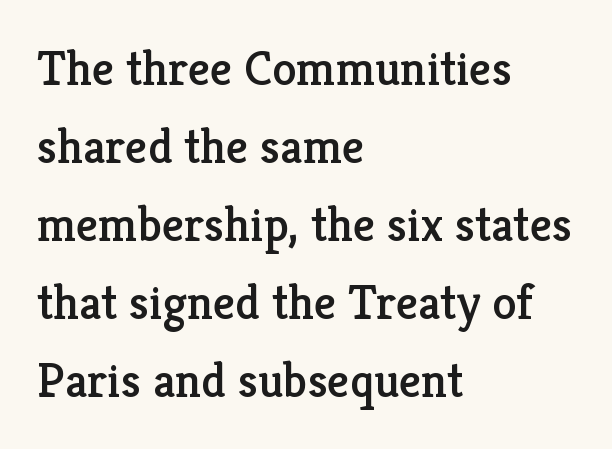
The image shows 49 px serif type, upright; set left-aligned, normal line spacing (1.59x), normal letter spacing, not underlined; low stroke contrast and a medium x-height.
